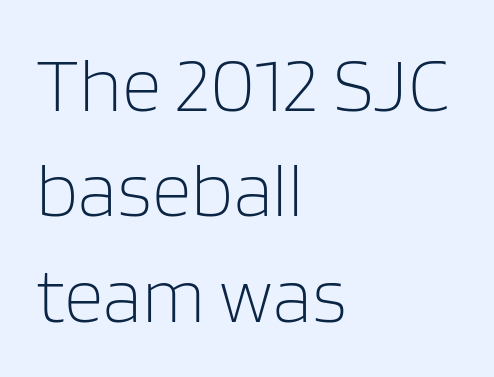
{"serif": "no", "italic": "no", "bold": "no", "weight": "light", "width": "normal", "stroke_contrast": "low", "x_height": "large", "monospaced": "no", "underline": "no", "align": "left", "line_spacing": "normal", "line_spacing_ratio": 1.35, "letter_spacing": "normal", "letter_spacing_em": 0.0, "glyph_px": 78}
